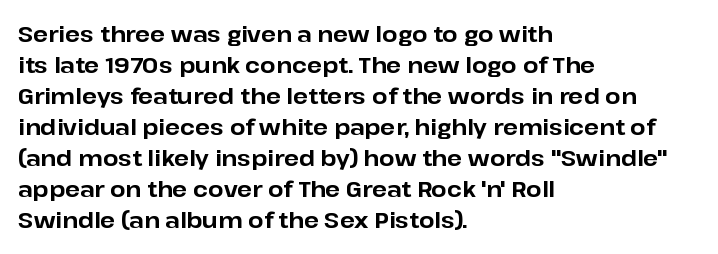
Q: Is the text bold? A: Yes.
Q: Is the text italic (slanted)? A: No, it is upright.
Q: Is the text underlined? A: No.
Q: How is the paragraph aligned? A: Left-aligned.
Q: Is the spacing between letters normal or unusually wide? A: Normal.
Q: Is the spacing between lines tight, normal or loose? A: Normal.
